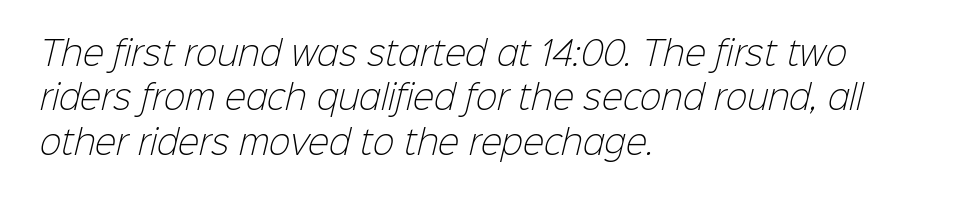
Q: Is the text bold? A: No.
Q: Is the typeface a serif or a sans-serif typeface? A: Sans-serif.
Q: Is the text underlined? A: No.
Q: How is the paragraph aligned? A: Left-aligned.
Q: Is the spacing between letters normal or unusually wide? A: Normal.
Q: Is the spacing between lines tight, normal or loose? A: Normal.
Q: Width (condensed, normal, or wide)? A: Normal.
Q: Stroke contrast? A: Low.
Q: x-height? A: Medium.
Q: Monospaced? A: No.
